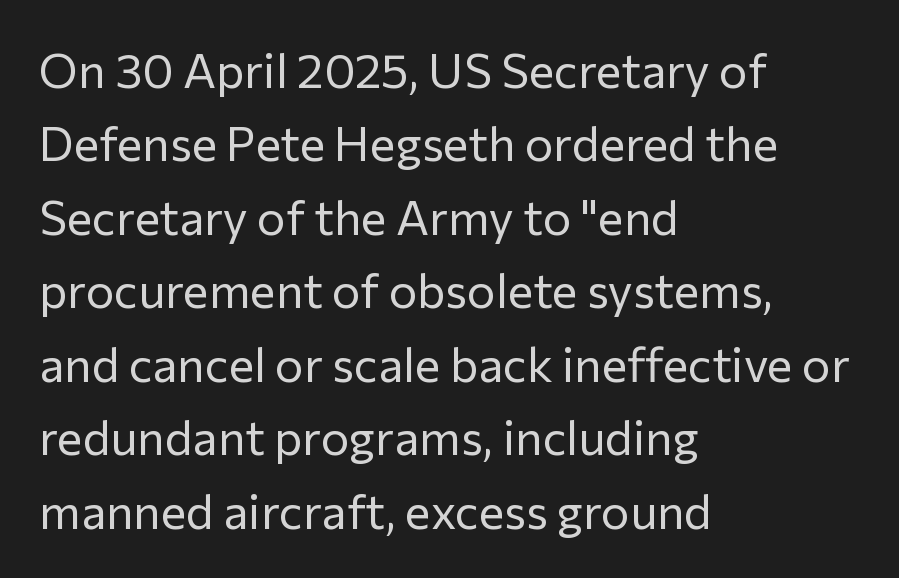
{"serif": "no", "italic": "no", "bold": "no", "weight": "regular", "width": "normal", "stroke_contrast": "low", "x_height": "medium", "monospaced": "no", "underline": "no", "align": "left", "line_spacing": "normal", "line_spacing_ratio": 1.53, "letter_spacing": "normal", "letter_spacing_em": 0.0, "glyph_px": 48}
